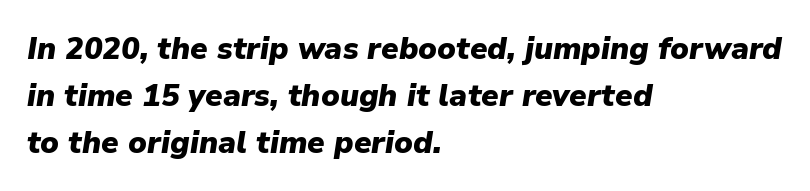
{"italic": "yes", "lean": "right", "slant_degrees": 9, "bold": "yes", "weight": "heavy", "width": "normal", "stroke_contrast": "low", "x_height": "medium", "monospaced": "no", "underline": "no", "align": "left", "line_spacing": "normal", "line_spacing_ratio": 1.51, "letter_spacing": "normal", "letter_spacing_em": 0.0, "glyph_px": 31}
